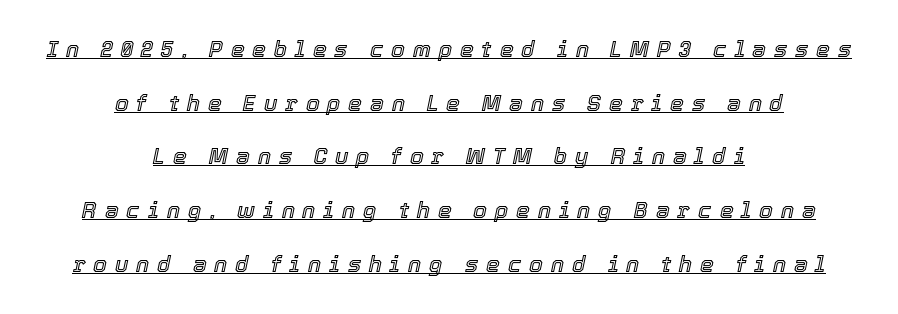
{"italic": "yes", "lean": "right", "slant_degrees": 12, "underline": "yes", "align": "center", "line_spacing": "loose", "line_spacing_ratio": 2.44, "letter_spacing": "wide", "letter_spacing_em": 0.36, "glyph_px": 22}
